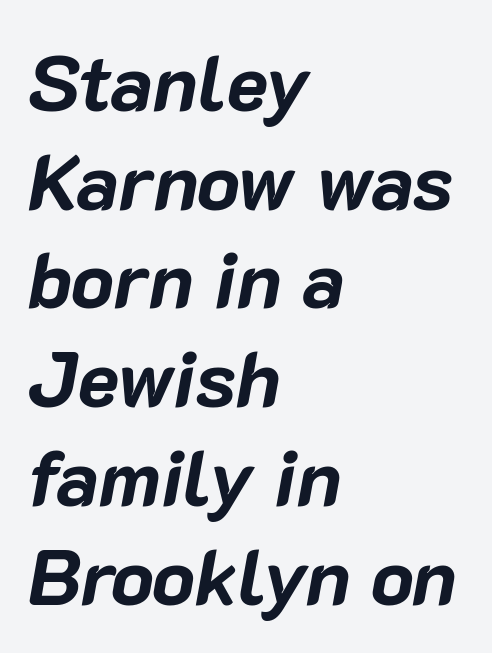
The image shows 79 px bold type, italic (leaning right); set left-aligned, normal line spacing (1.25x), normal letter spacing, not underlined; low stroke contrast and a medium x-height.
